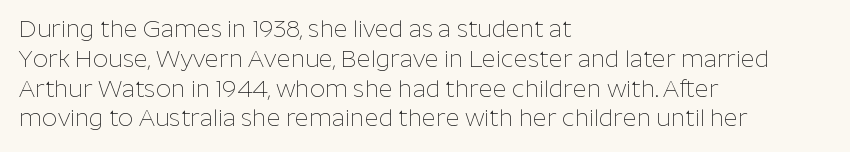
Q: Is the text bold? A: No.
Q: Is the text italic (slanted)? A: No, it is upright.
Q: Is the text underlined? A: No.
Q: How is the paragraph aligned? A: Left-aligned.
Q: Is the spacing between letters normal or unusually wide? A: Normal.
